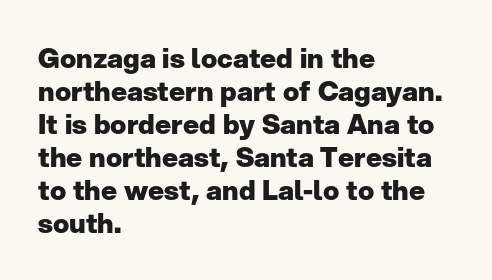
{"italic": "no", "bold": "yes", "underline": "no", "align": "left", "line_spacing_ratio": 1.22, "letter_spacing": "normal", "letter_spacing_em": 0.0, "glyph_px": 27}
